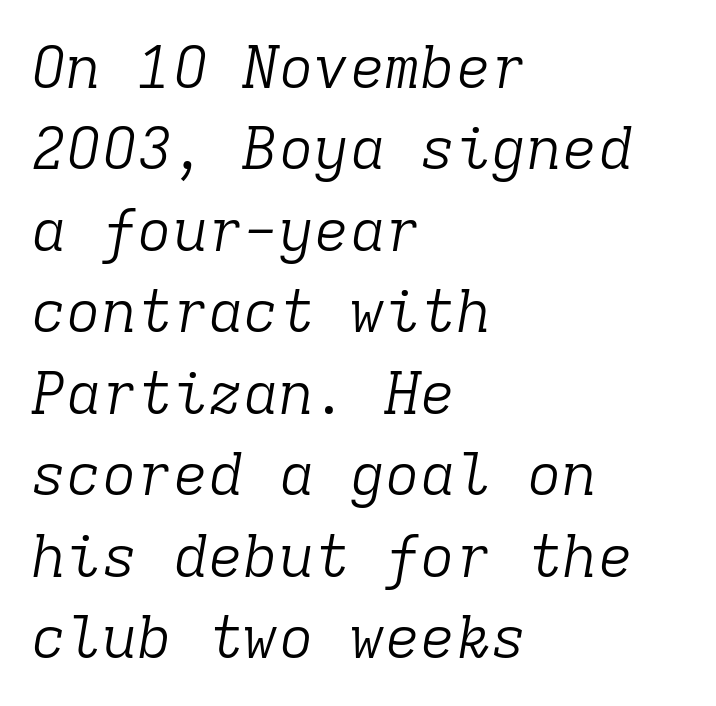
Q: Is the text bold? A: No.
Q: Is the text italic (slanted)? A: Yes, it leans right by about 9 degrees.
Q: Is the typeface a serif or a sans-serif typeface? A: Serif.
Q: Is the text underlined? A: No.
Q: How is the paragraph aligned? A: Left-aligned.
Q: Is the spacing between letters normal or unusually wide? A: Normal.
Q: Is the spacing between lines tight, normal or loose? A: Normal.
Q: Width (condensed, normal, or wide)? A: Normal.
Q: Stroke contrast? A: Low.
Q: x-height? A: Medium.
Q: Monospaced? A: Yes.
